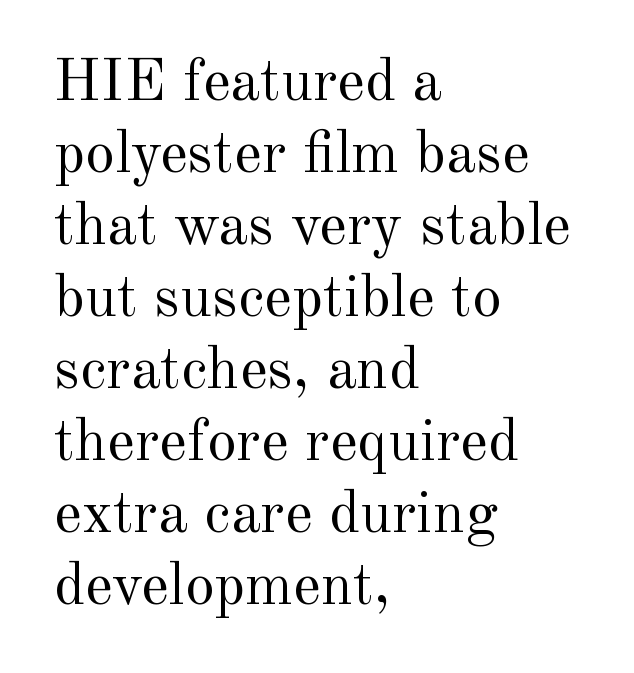
{"serif": "yes", "italic": "no", "bold": "no", "weight": "regular", "width": "normal", "x_height": "small", "monospaced": "no", "underline": "no", "align": "left", "line_spacing_ratio": 1.2, "letter_spacing": "normal", "letter_spacing_em": 0.0, "glyph_px": 60}
